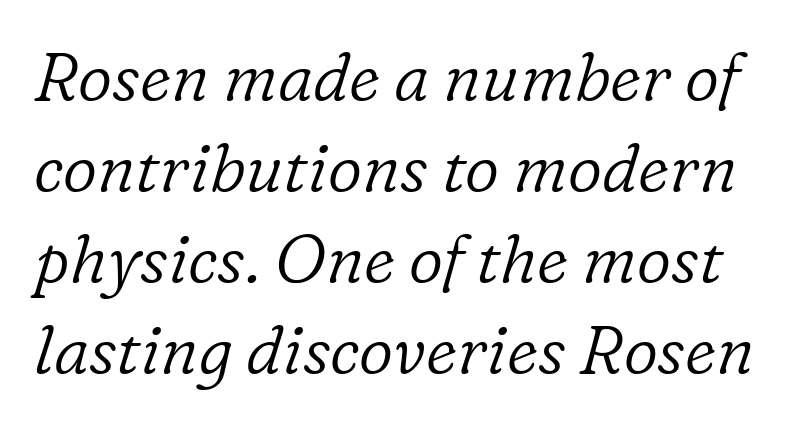
You can tell it's italic because the verticals aren't actually vertical. Each letter keeps its own natural width here, so spacing adapts to shape. Bold? No — there's no thickening of the strokes. Look at the bottom of the vertical strokes: they flare into serifs here. What's the leading like? Ordinary, nothing unusual. Only glyphs here, with clear space below each row.
